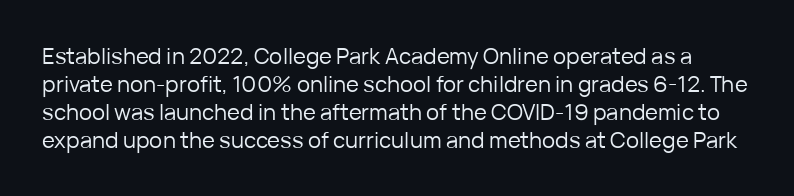
Does the lettering tilt? It doesn't — this is upright. Students, note that the glyphs here touch the page at normal intervals. Bold? No — there's no thickening of the strokes. The foot of each line stays bare and open.
